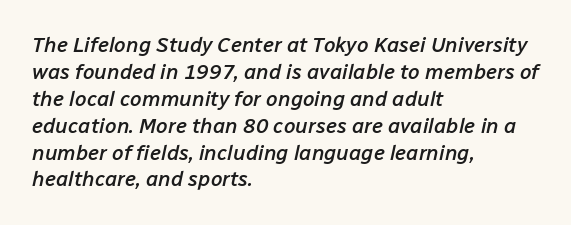
Compared with a centered layout, this one pins lines to the left instead. The lettering tilts uniformly, giving the passage an italic look. Reading down the column, the eye jumps a familiar distance to each next line. Students, note that the glyphs here touch the page at normal intervals.
